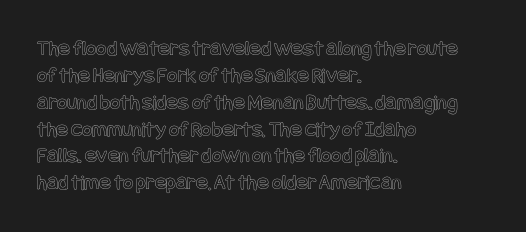
The image shows 22 px text type, upright; set left-aligned, line spacing 1.22x, normal letter spacing, not underlined.
